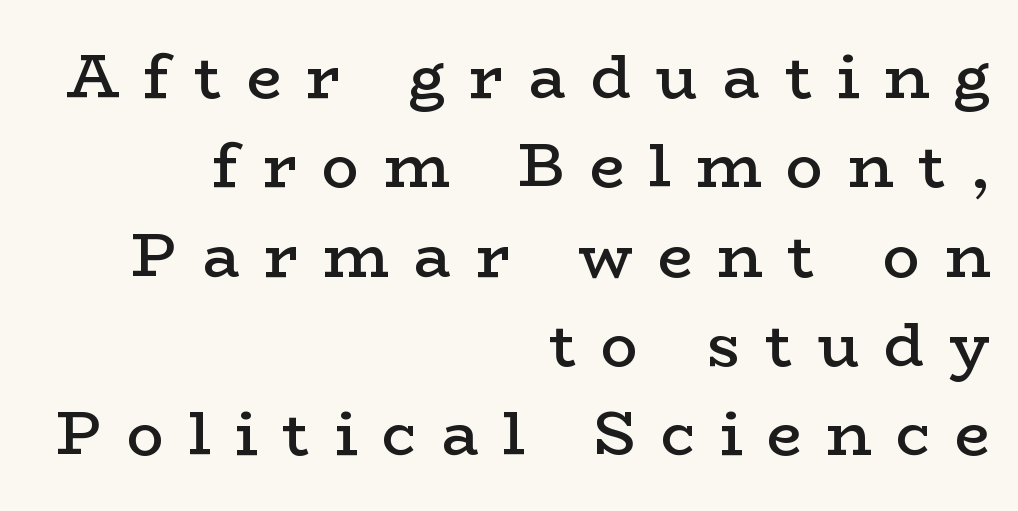
Does the weight exceed regular? Yes, but only to semibold. Any mark beneath the type? The region is blank. The rendering shows small feet on the letterforms — a serif design. Line spacing here is normal.
